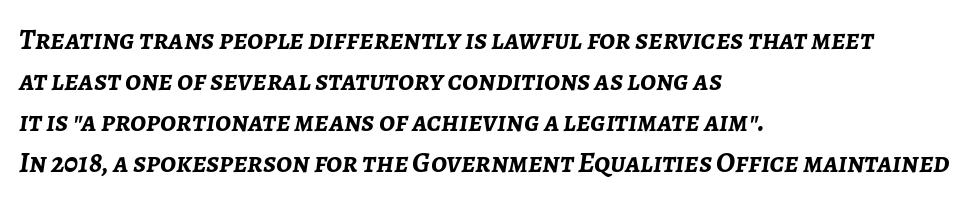
Descenders are the only things crossing below the line. If you measured baseline to baseline, you'd find a middling distance. The face used here has a pronounced slope to its letters. What stands out about the letter spacing? Nothing — it is the standard amount. The characters look thick and weighty, a clear bold.
